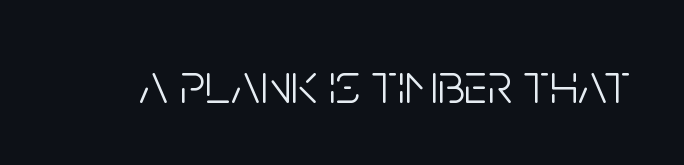
The image shows 58 px light, condensed sans-serif type, upright; set normal letter spacing, not underlined; low stroke contrast and a large x-height.
